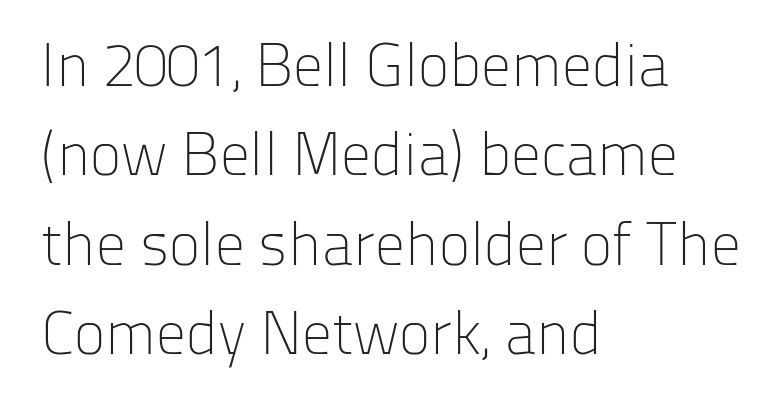
A sans-serif font was chosen for this passage. Honestly, the row spacing looks completely unremarkable. Type without underlining. Weight: not bold — regular or lighter.
